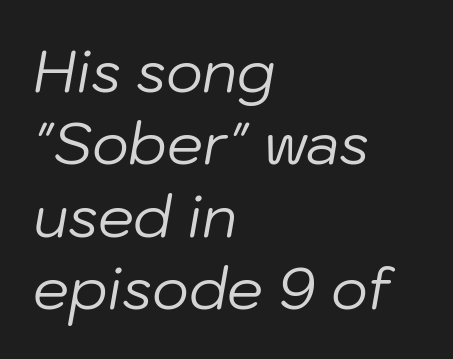
Q: Is the text bold? A: No.
Q: Is the text italic (slanted)? A: Yes, it leans right by about 10 degrees.
Q: Is the text underlined? A: No.
Q: How is the paragraph aligned? A: Left-aligned.
Q: Is the spacing between letters normal or unusually wide? A: Normal.
Q: Is the spacing between lines tight, normal or loose? A: Normal.
Q: Width (condensed, normal, or wide)? A: Normal.
Q: Stroke contrast? A: Low.
Q: x-height? A: Medium.
Q: Monospaced? A: No.
